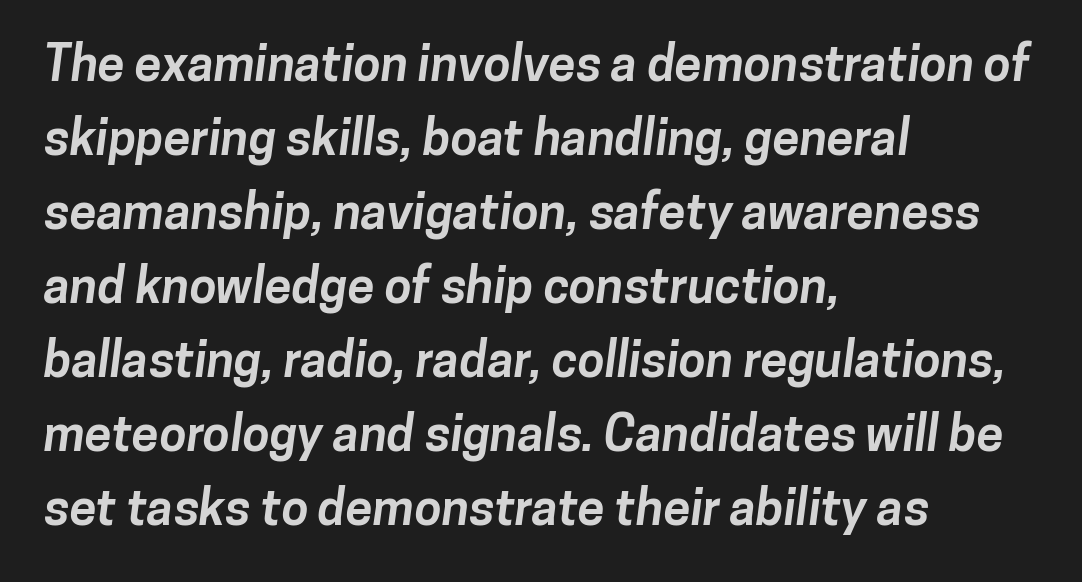
Q: Is the text bold? A: Yes.
Q: Is the typeface a serif or a sans-serif typeface? A: Sans-serif.
Q: Is the text underlined? A: No.
Q: How is the paragraph aligned? A: Left-aligned.
Q: Is the spacing between letters normal or unusually wide? A: Normal.
Q: Is the spacing between lines tight, normal or loose? A: Normal.
Q: Width (condensed, normal, or wide)? A: Normal.
Q: Stroke contrast? A: Low.
Q: x-height? A: Medium.
Q: Monospaced? A: No.
